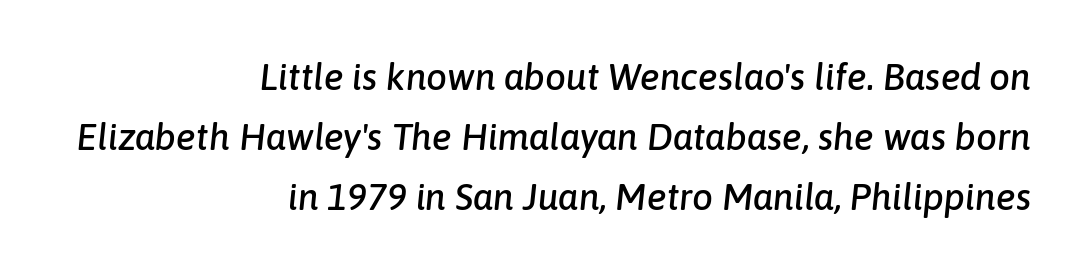
Q: Is the text italic (slanted)? A: Yes, it leans right by about 6 degrees.
Q: Is the text underlined? A: No.
Q: How is the paragraph aligned? A: Right-aligned.
Q: Is the spacing between letters normal or unusually wide? A: Normal.
Q: Is the spacing between lines tight, normal or loose? A: Normal.
Q: Width (condensed, normal, or wide)? A: Normal.
Q: Stroke contrast? A: Low.
Q: x-height? A: Medium.
Q: Monospaced? A: No.
